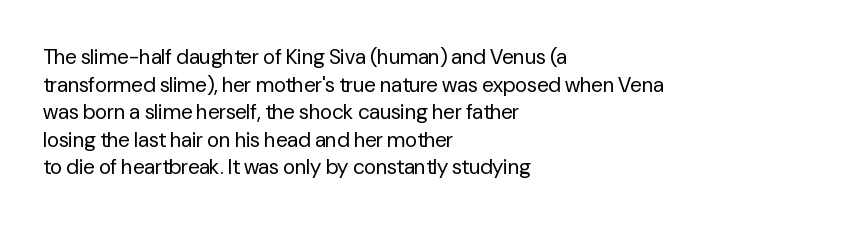
The image shows 21 px text type, upright; set left-aligned, normal line spacing (1.31x), normal letter spacing, not underlined.
